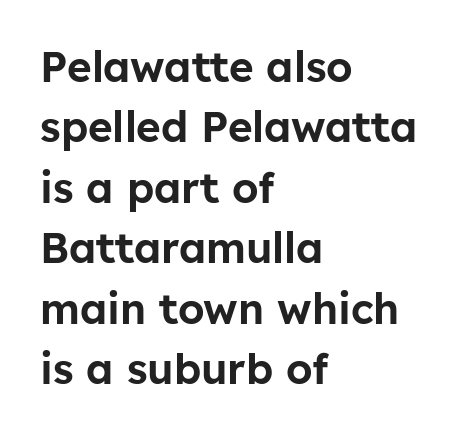
These lines were composed using upright roman letters. Observe the ordinary spacing: letters are neighbours, not strangers. One-word summary of the alignment: left. Compared with typical paragraphs, the rows here are spaced about the same.
